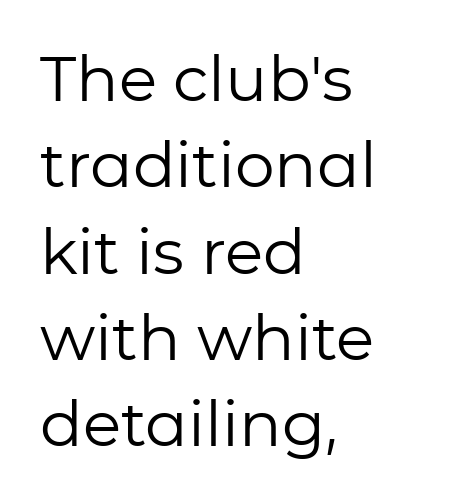
The image shows 63 px regular-weight sans-serif type, upright; set left-aligned, normal line spacing (1.37x), normal letter spacing, not underlined; low stroke contrast and a medium x-height.
